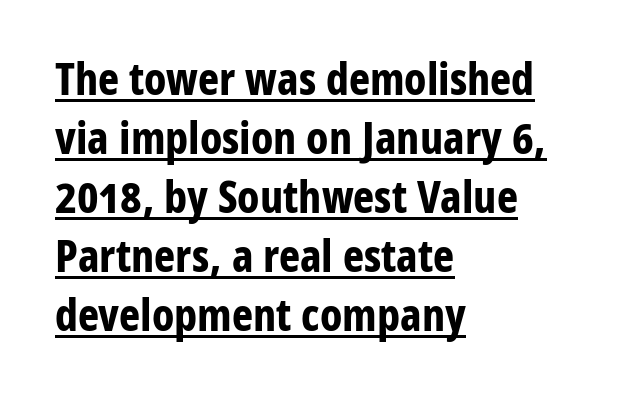
Q: Is the text bold? A: Yes.
Q: Is the text italic (slanted)? A: No, it is upright.
Q: Is the typeface a serif or a sans-serif typeface? A: Sans-serif.
Q: Is the text underlined? A: Yes.
Q: How is the paragraph aligned? A: Left-aligned.
Q: Is the spacing between letters normal or unusually wide? A: Normal.
Q: Is the spacing between lines tight, normal or loose? A: Normal.
Q: Width (condensed, normal, or wide)? A: Condensed.
Q: Stroke contrast? A: Low.
Q: x-height? A: Medium.
Q: Monospaced? A: No.
